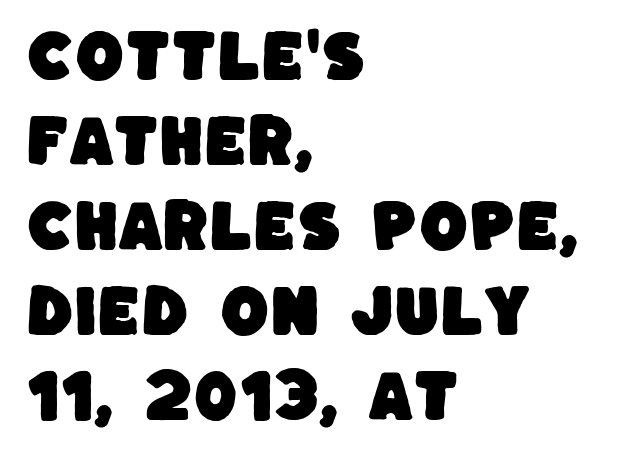
Q: Is the typeface a serif or a sans-serif typeface? A: Sans-serif.
Q: Is the text underlined? A: No.
Q: How is the paragraph aligned? A: Left-aligned.
Q: Is the spacing between letters normal or unusually wide? A: Normal.
Q: Is the spacing between lines tight, normal or loose? A: Normal.
Q: Width (condensed, normal, or wide)? A: Normal.
Q: Stroke contrast? A: Low.
Q: x-height? A: Large.
Q: Monospaced? A: No.
